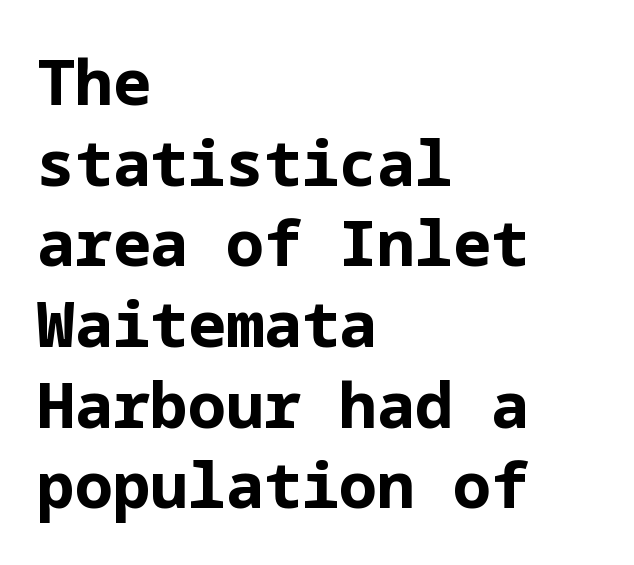
{"serif": "no", "italic": "no", "bold": "yes", "weight": "bold", "width": "normal", "stroke_contrast": "low", "x_height": "medium", "underline": "no", "align": "left", "line_spacing": "normal", "line_spacing_ratio": 1.28, "letter_spacing": "normal", "letter_spacing_em": 0.0, "glyph_px": 63}
